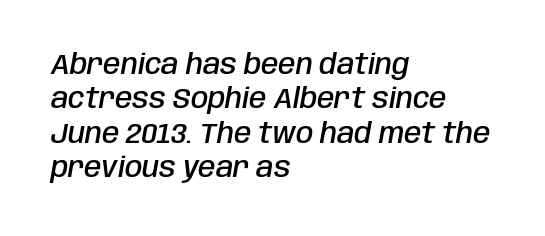
The image shows 28 px semibold, condensed type, italic (leaning right); set left-aligned, line spacing 1.23x, normal letter spacing, not underlined; low stroke contrast and a large x-height.
